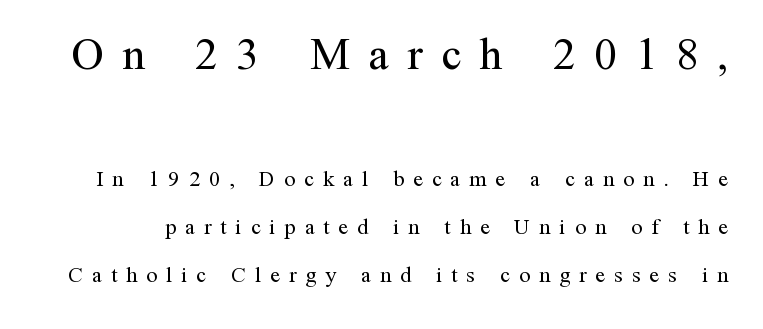
Do the letters lean? They stand straight. Each stroke keeps to a modest, everyday thickness or less. Letters rest on an invisible, unmarked baseline. Here the designer chose a conventional face with non-uniform glyph widths. Letter spacing: wide. The characters display serif detailing at their extremities.
